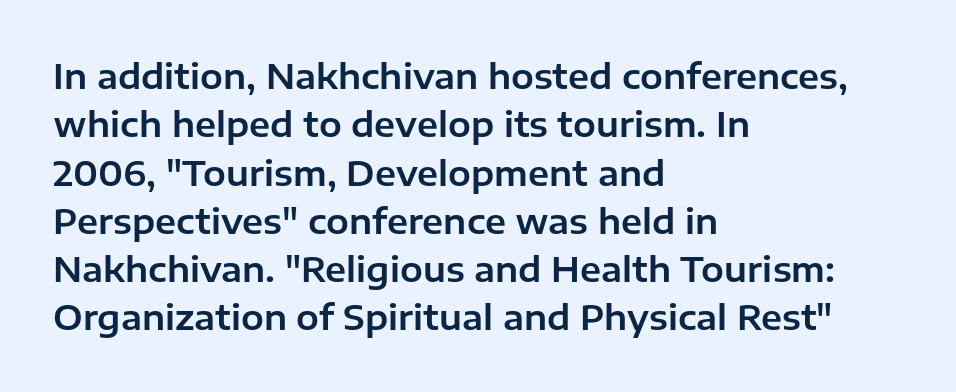
The image shows 34 px sans-serif type, upright; set left-aligned, normal line spacing (1.42x), normal letter spacing, not underlined; low stroke contrast and a medium x-height.
